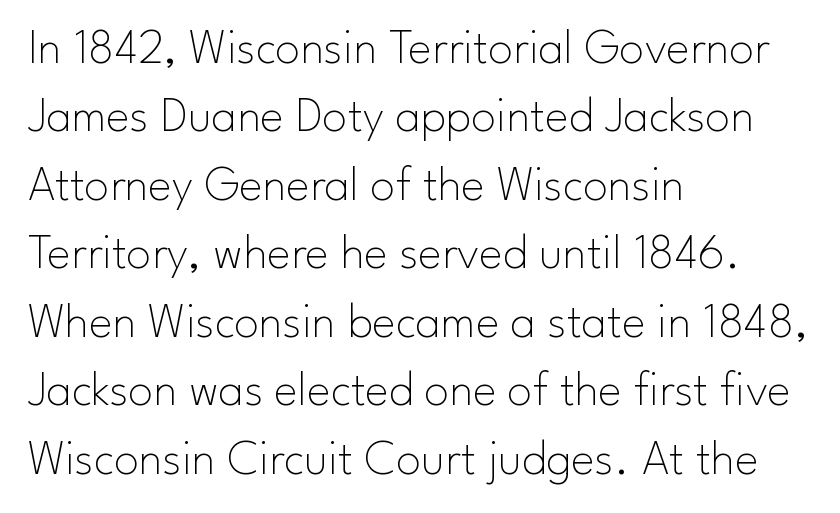
The lettering stays uniformly vertical, giving the passage a roman look. The face used here is rendered with its standard letterfit. Quick note: interline space is typical. The foot of each line stays bare and open.
